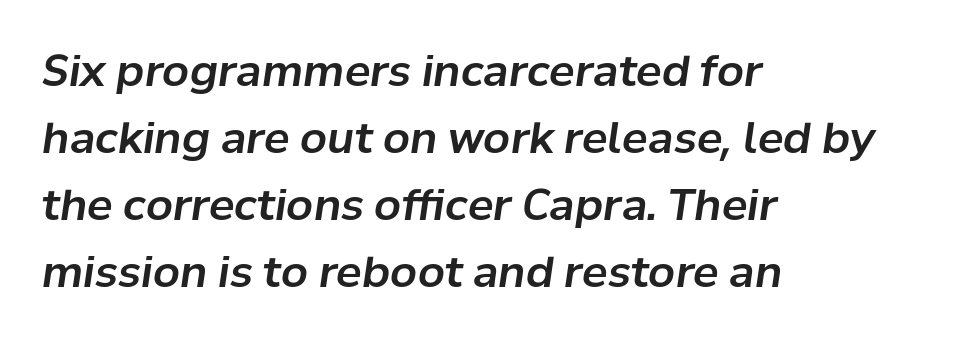
{"italic": "yes", "lean": "right", "slant_degrees": 8, "width": "normal", "stroke_contrast": "low", "x_height": "medium", "monospaced": "no", "underline": "no", "align": "left", "line_spacing": "normal", "line_spacing_ratio": 1.56, "letter_spacing": "normal", "letter_spacing_em": 0.0, "glyph_px": 43}
